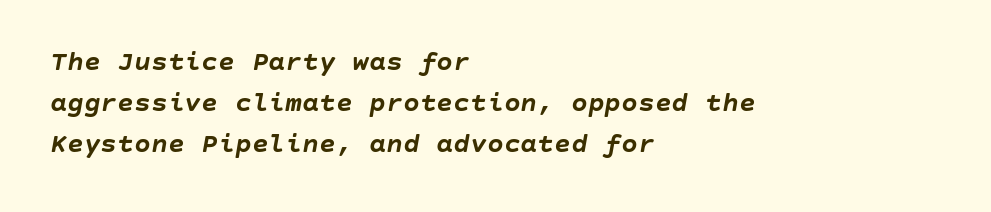
Q: Is the text bold? A: Yes.
Q: Is the text italic (slanted)? A: Yes, it leans right by about 10 degrees.
Q: Is the text underlined? A: No.
Q: How is the paragraph aligned? A: Left-aligned.
Q: Is the spacing between letters normal or unusually wide? A: Normal.
Q: Is the spacing between lines tight, normal or loose? A: Normal.
Q: Width (condensed, normal, or wide)? A: Normal.
Q: Stroke contrast? A: Low.
Q: x-height? A: Large.
